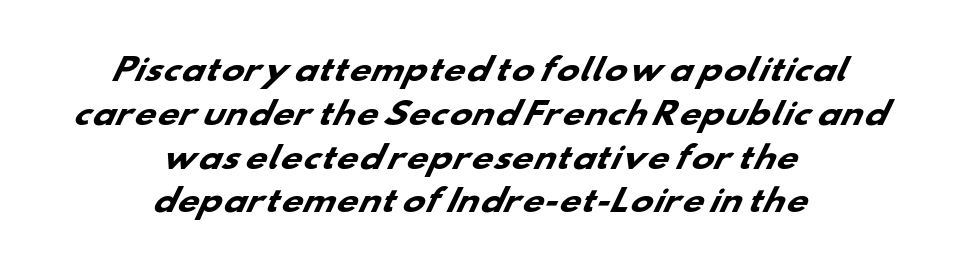
The image shows 30 px heavy, wide sans-serif type; set centered, normal line spacing (1.46x), normal letter spacing, not underlined; low stroke contrast and a small x-height.
